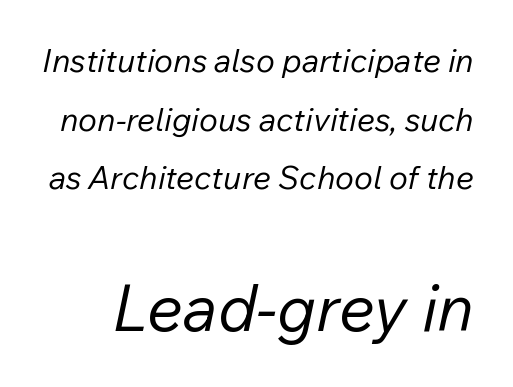
The image shows 64 px regular-weight type, italic (leaning right); set line spacing 1.83x, normal letter spacing, not underlined; the second (bottom) block is 2.0x larger; low stroke contrast and a medium x-height.
